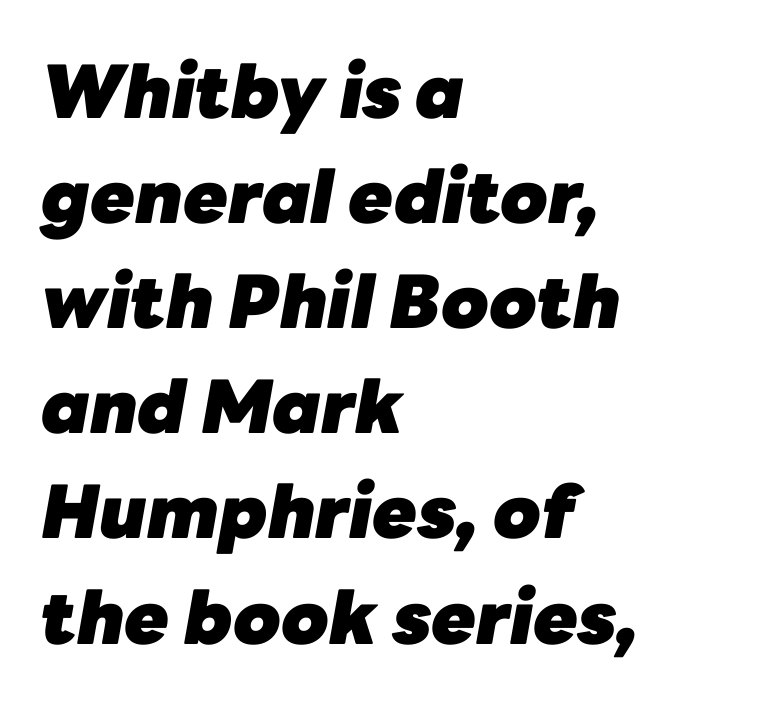
Q: Is the text bold? A: Yes.
Q: Is the text italic (slanted)? A: Yes, it leans right by about 10 degrees.
Q: Is the text underlined? A: No.
Q: How is the paragraph aligned? A: Left-aligned.
Q: Is the spacing between letters normal or unusually wide? A: Normal.
Q: Is the spacing between lines tight, normal or loose? A: Normal.
Q: Width (condensed, normal, or wide)? A: Normal.
Q: Stroke contrast? A: Low.
Q: x-height? A: Medium.
Q: Monospaced? A: No.
